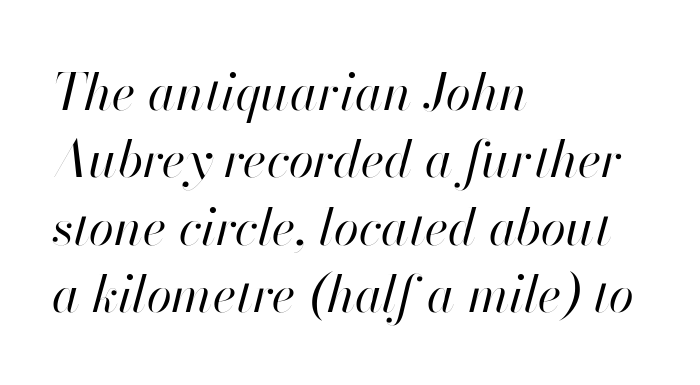
The image shows 51 px regular-weight type, italic (leaning right); set left-aligned, normal line spacing (1.32x), normal letter spacing, not underlined; high stroke contrast and a small x-height.
